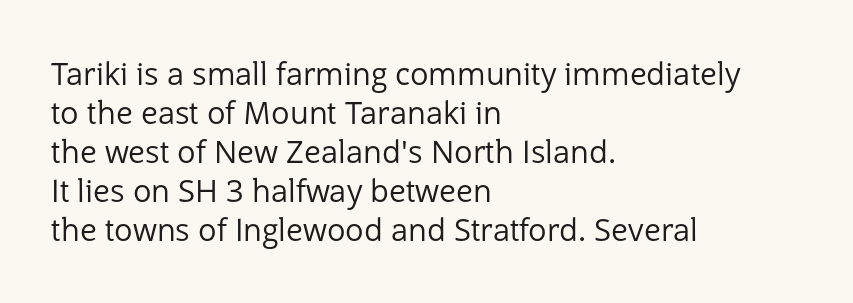
The image shows 31 px regular-weight sans-serif type, upright; set left-aligned, normal line spacing (1.26x), normal letter spacing, not underlined; low stroke contrast and a medium x-height.
